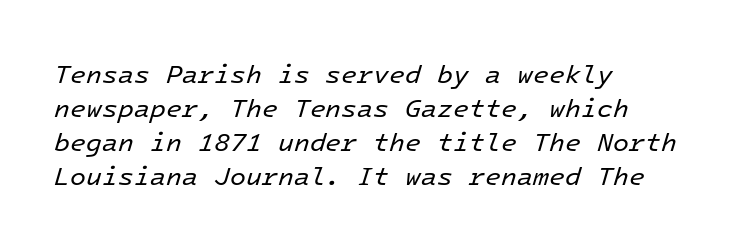
Leading: standard. Clear beneath every line of the passage. Glyph-to-glyph distance matches everyday printed text. This sample uses an oblique cut, with every glyph tilted off the vertical.
